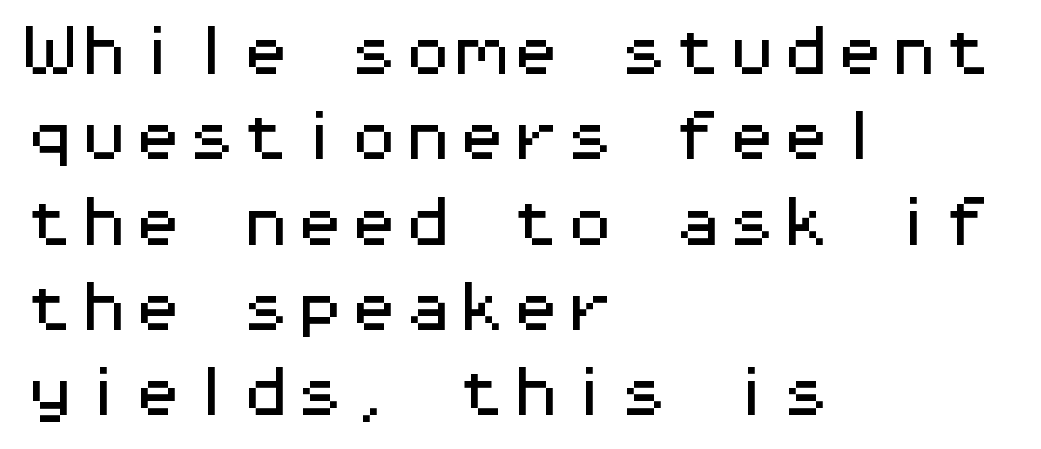
{"serif": "no", "italic": "no", "width": "wide", "stroke_contrast": "medium", "x_height": "medium", "monospaced": "yes", "underline": "no", "align": "left", "line_spacing": "normal", "line_spacing_ratio": 1.58, "letter_spacing": "normal", "letter_spacing_em": 0.0, "glyph_px": 54}
